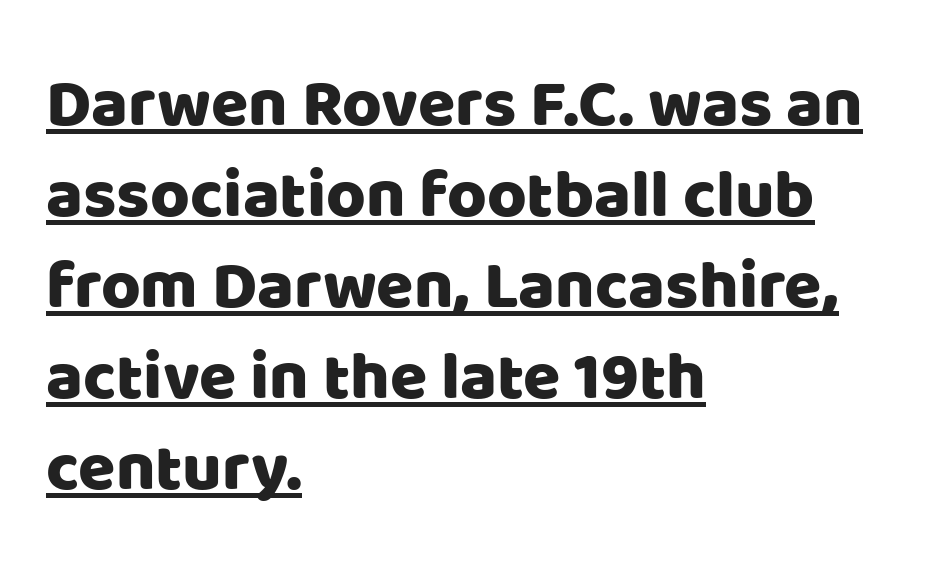
Q: Is the text italic (slanted)? A: No, it is upright.
Q: Is the typeface a serif or a sans-serif typeface? A: Sans-serif.
Q: Is the text underlined? A: Yes.
Q: How is the paragraph aligned? A: Left-aligned.
Q: Is the spacing between letters normal or unusually wide? A: Normal.
Q: Is the spacing between lines tight, normal or loose? A: Normal.
Q: Width (condensed, normal, or wide)? A: Normal.
Q: Stroke contrast? A: Low.
Q: x-height? A: Large.
Q: Monospaced? A: No.
